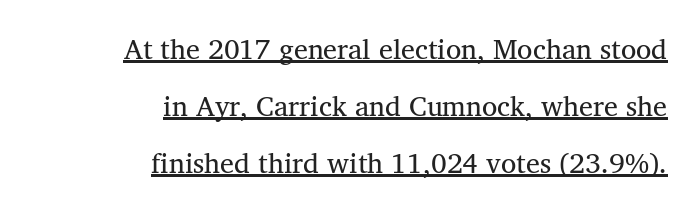
Q: Is the text bold? A: No.
Q: Is the text italic (slanted)? A: No, it is upright.
Q: Is the typeface a serif or a sans-serif typeface? A: Serif.
Q: Is the text underlined? A: Yes.
Q: How is the paragraph aligned? A: Right-aligned.
Q: Is the spacing between letters normal or unusually wide? A: Normal.
Q: Is the spacing between lines tight, normal or loose? A: Loose.
Q: Width (condensed, normal, or wide)? A: Normal.
Q: Stroke contrast? A: Medium.
Q: x-height? A: Medium.
Q: Monospaced? A: No.
